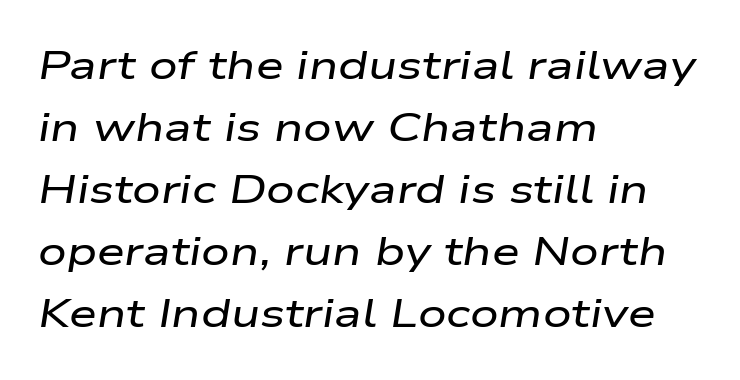
Q: Is the text italic (slanted)? A: Yes, it leans right by about 9 degrees.
Q: Is the text underlined? A: No.
Q: How is the paragraph aligned? A: Left-aligned.
Q: Is the spacing between letters normal or unusually wide? A: Normal.
Q: Is the spacing between lines tight, normal or loose? A: Normal.
Q: Width (condensed, normal, or wide)? A: Wide.
Q: Stroke contrast? A: Low.
Q: x-height? A: Medium.
Q: Monospaced? A: No.
